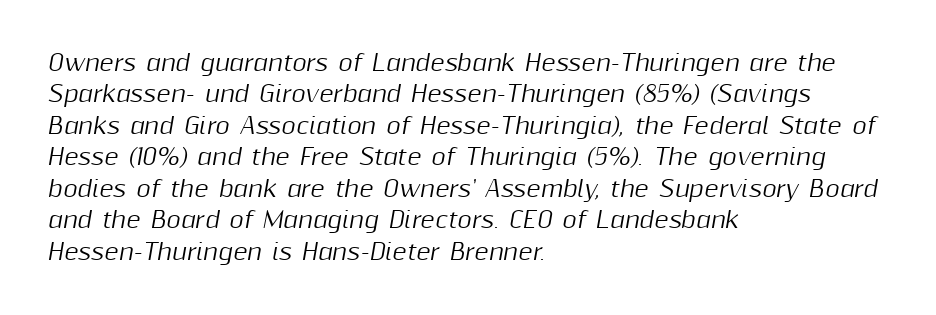
{"italic": "yes", "lean": "right", "slant_degrees": 10, "underline": "no", "align": "left", "line_spacing": "normal", "line_spacing_ratio": 1.43, "letter_spacing": "normal", "letter_spacing_em": 0.0, "glyph_px": 22}
